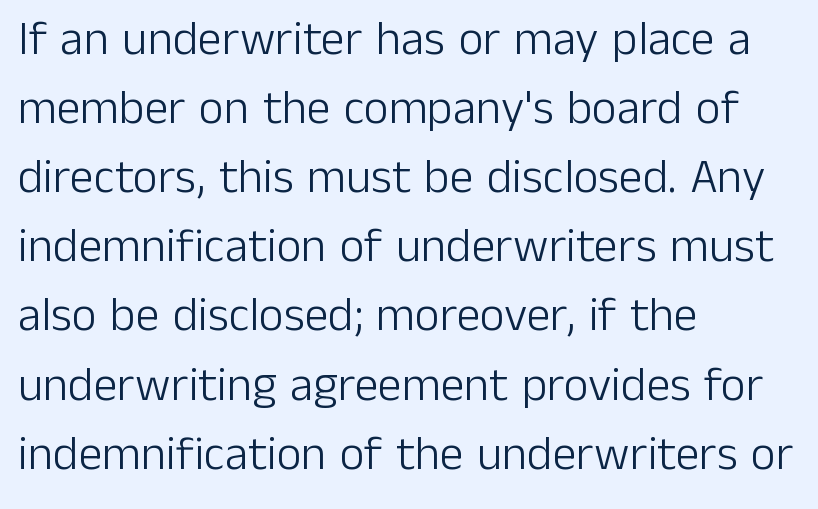
Q: Is the text bold? A: No.
Q: Is the text italic (slanted)? A: No, it is upright.
Q: Is the typeface a serif or a sans-serif typeface? A: Sans-serif.
Q: Is the text underlined? A: No.
Q: How is the paragraph aligned? A: Left-aligned.
Q: Is the spacing between letters normal or unusually wide? A: Normal.
Q: Is the spacing between lines tight, normal or loose? A: Normal.
Q: Width (condensed, normal, or wide)? A: Normal.
Q: Stroke contrast? A: Low.
Q: x-height? A: Medium.
Q: Monospaced? A: No.
